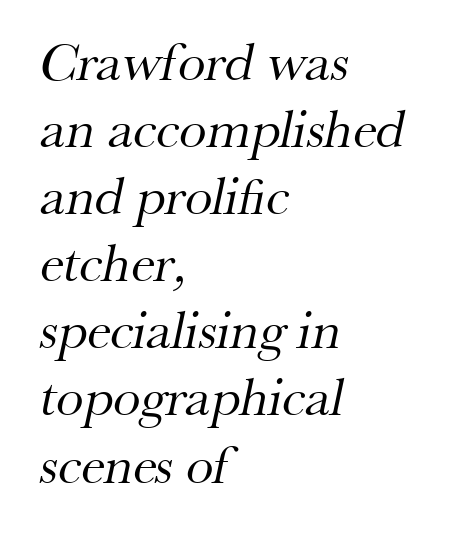
Left-aligned paragraph, ragged on the right. The text was rendered using a seriffed face with decorative stroke endings. The words here are not underlined. Glyph-to-glyph distance matches everyday printed text.
